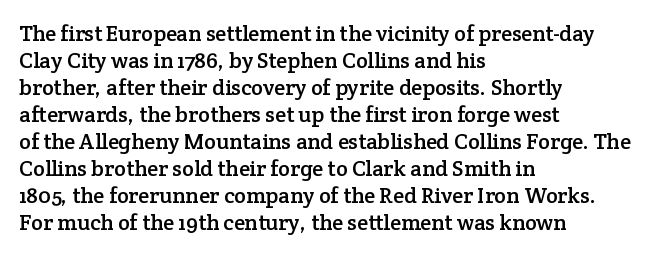
{"italic": "no", "underline": "no", "align": "left", "line_spacing_ratio": 1.23, "letter_spacing": "normal", "letter_spacing_em": 0.0, "glyph_px": 22}
